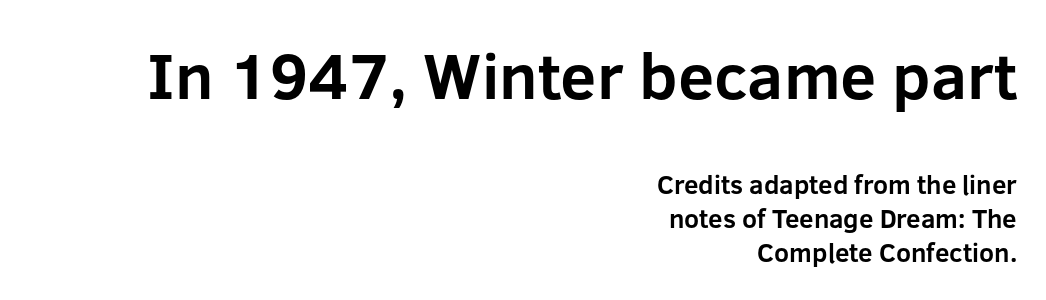
Top chunk: large. Bottom chunk: small. Tracking here is standard; glyphs follow each other at the usual distance. The specimen reads as upright at a glance. Whoever set this chose a conventional vertical rhythm.
